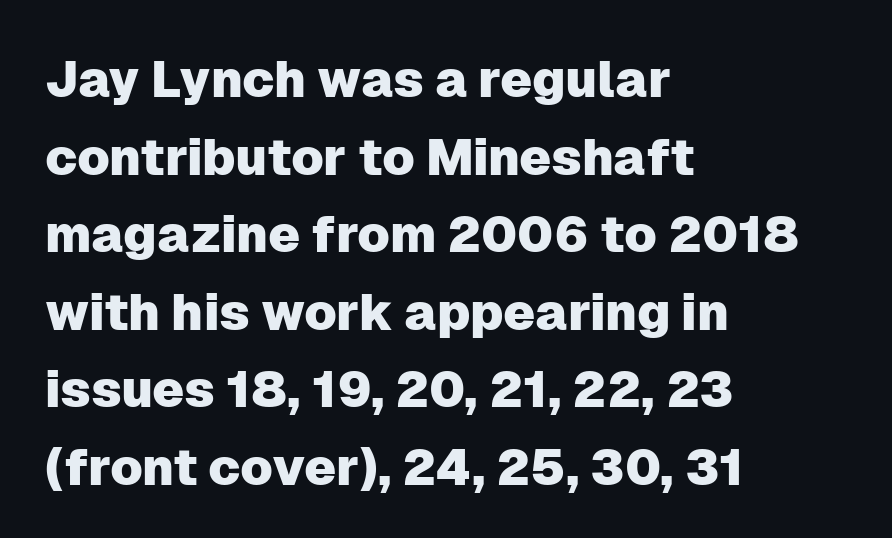
Q: Is the text italic (slanted)? A: No, it is upright.
Q: Is the typeface a serif or a sans-serif typeface? A: Sans-serif.
Q: Is the text underlined? A: No.
Q: How is the paragraph aligned? A: Left-aligned.
Q: Is the spacing between letters normal or unusually wide? A: Normal.
Q: Is the spacing between lines tight, normal or loose? A: Normal.
Q: Width (condensed, normal, or wide)? A: Normal.
Q: Stroke contrast? A: Low.
Q: x-height? A: Medium.
Q: Monospaced? A: No.
